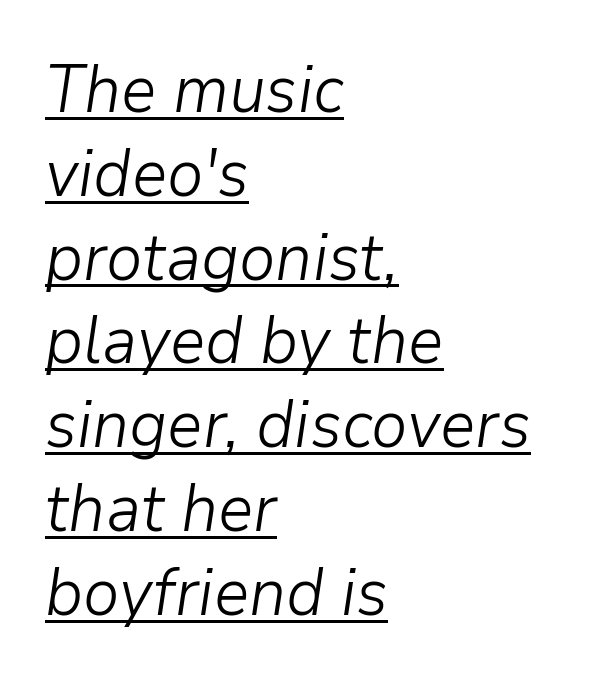
The line-height multiplier appears to be the usual default. Is the type slanted? Yes — the strokes lean at a clear angle. Underlining? Definitely there. The line texture is even and compact thanks to regular tracking. Spacing verdict: proportional, widths tailored to each character.
